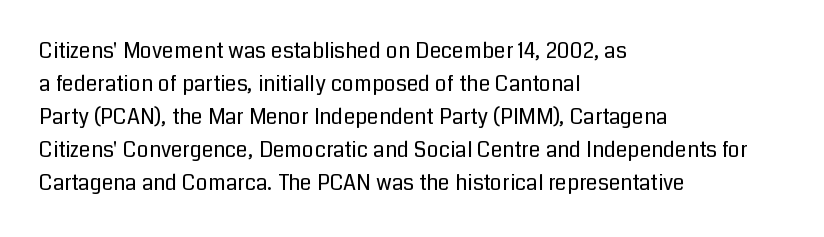
No italicization has been applied; the sample stays upright. This rendering features lettering with no underline. Summary of weight: not heavy and not bold. The typesetter chose a ragged-right arrangement here. The vertical gap from one line to the next is medium.
